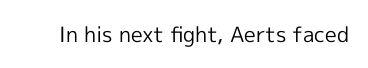
Q: Is the text bold? A: No.
Q: Is the text italic (slanted)? A: No, it is upright.
Q: Is the text underlined? A: No.
Q: Is the spacing between letters normal or unusually wide? A: Normal.
